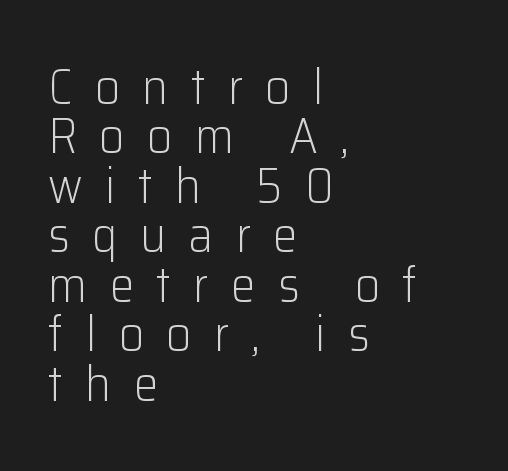
Q: Is the text bold? A: No.
Q: Is the text italic (slanted)? A: No, it is upright.
Q: Is the typeface a serif or a sans-serif typeface? A: Sans-serif.
Q: Is the text underlined? A: No.
Q: How is the paragraph aligned? A: Left-aligned.
Q: Is the spacing between letters normal or unusually wide? A: Unusually wide.
Q: Is the spacing between lines tight, normal or loose? A: Tight.
Q: Width (condensed, normal, or wide)? A: Normal.
Q: Stroke contrast? A: Low.
Q: x-height? A: Medium.
Q: Monospaced? A: No.
